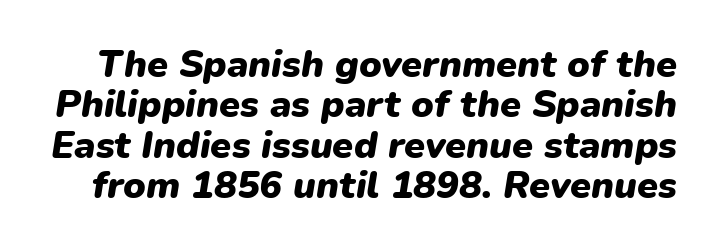
{"italic": "yes", "lean": "right", "slant_degrees": 9, "bold": "yes", "weight": "heavy", "width": "normal", "stroke_contrast": "low", "x_height": "medium", "monospaced": "no", "underline": "no", "line_spacing": "tight", "line_spacing_ratio": 1.06, "letter_spacing": "normal", "letter_spacing_em": 0.0, "glyph_px": 38}
